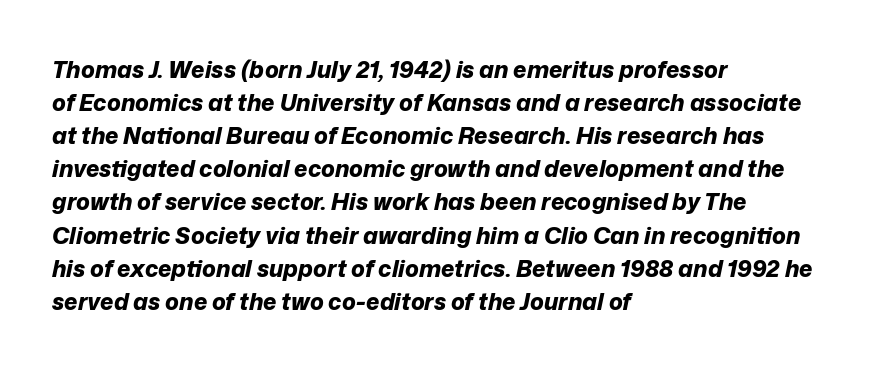
{"italic": "yes", "lean": "right", "slant_degrees": 12, "bold": "yes", "underline": "no", "align": "left", "line_spacing": "normal", "line_spacing_ratio": 1.44, "letter_spacing": "normal", "letter_spacing_em": 0.0, "glyph_px": 23}
